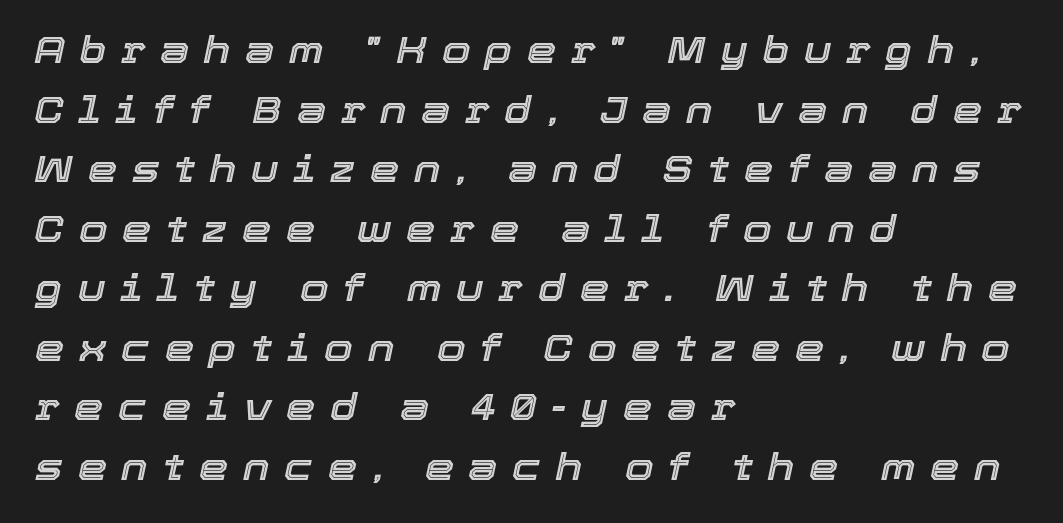
The image shows 37 px text type, italic (leaning right); set left-aligned, normal line spacing (1.61x), unusually wide letter spacing (+0.4 em), not underlined; a medium x-height.
